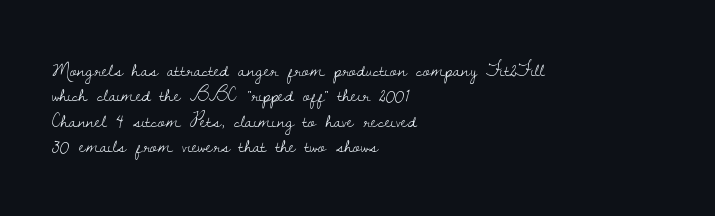
Q: Is the text bold? A: No.
Q: Is the text italic (slanted)? A: Yes.
Q: Is the text underlined? A: No.
Q: How is the paragraph aligned? A: Left-aligned.
Q: Is the spacing between letters normal or unusually wide? A: Normal.
